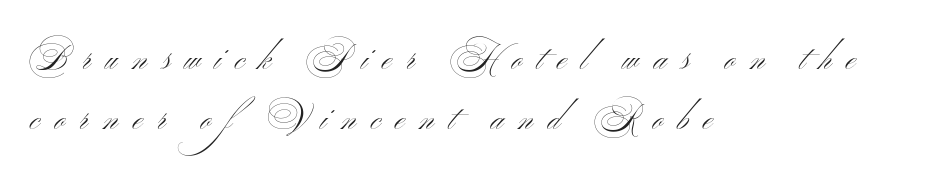
Q: Is the text bold? A: No.
Q: Is the text italic (slanted)? A: Yes.
Q: Is the typeface a serif or a sans-serif typeface? A: Sans-serif.
Q: Is the text underlined? A: No.
Q: How is the paragraph aligned? A: Left-aligned.
Q: Is the spacing between letters normal or unusually wide? A: Unusually wide.
Q: Width (condensed, normal, or wide)? A: Wide.
Q: Stroke contrast? A: Medium.
Q: x-height? A: Small.
Q: Monospaced? A: No.
